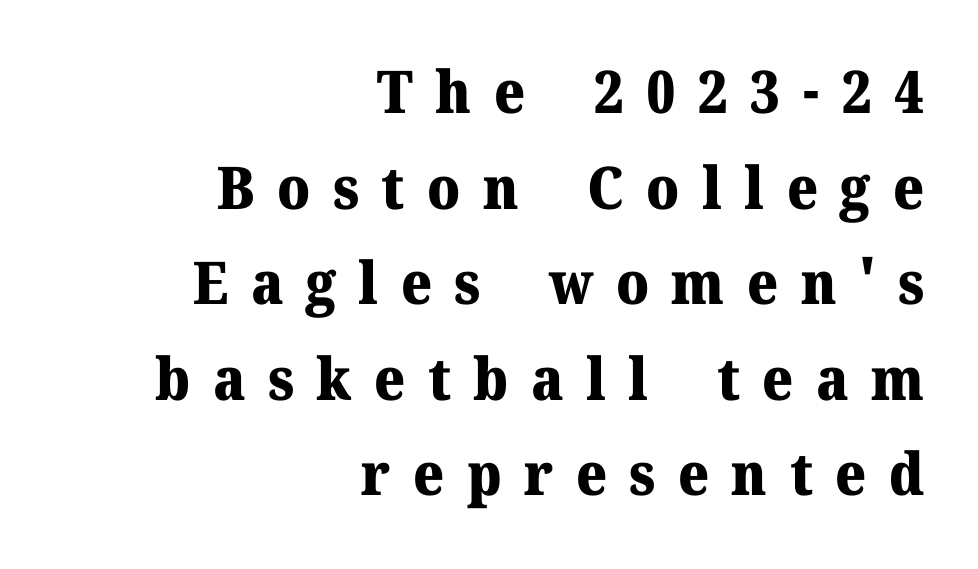
Q: Is the text bold? A: Yes.
Q: Is the text italic (slanted)? A: No, it is upright.
Q: Is the typeface a serif or a sans-serif typeface? A: Serif.
Q: Is the text underlined? A: No.
Q: How is the paragraph aligned? A: Right-aligned.
Q: Is the spacing between letters normal or unusually wide? A: Unusually wide.
Q: Is the spacing between lines tight, normal or loose? A: Normal.
Q: Width (condensed, normal, or wide)? A: Normal.
Q: Stroke contrast? A: Medium.
Q: x-height? A: Medium.
Q: Monospaced? A: No.
